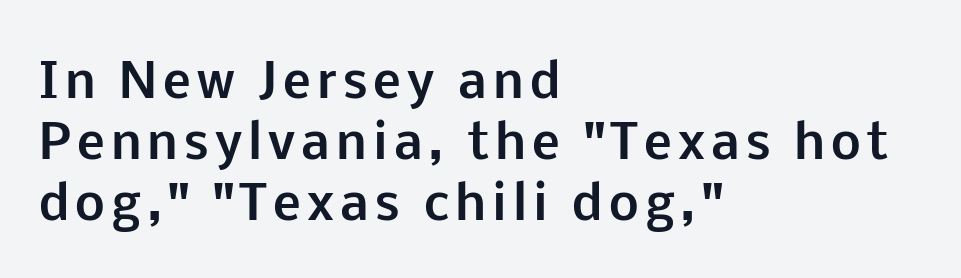
{"serif": "no", "italic": "no", "bold": "yes", "weight": "bold", "width": "normal", "stroke_contrast": "low", "x_height": "medium", "monospaced": "no", "underline": "no", "align": "left", "line_spacing": "normal", "line_spacing_ratio": 1.3, "glyph_px": 47}
